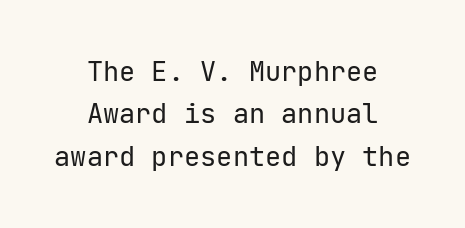
The image shows 27 px text type, upright; set centered, normal line spacing (1.57x), normal letter spacing, not underlined.
